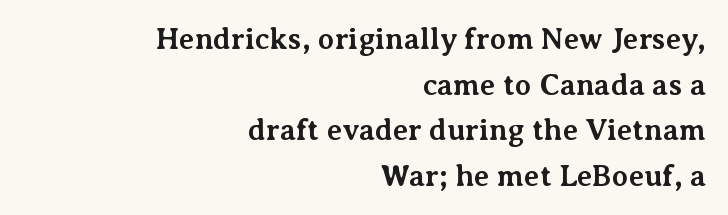
The image shows 30 px bold serif type, upright; set right-aligned, normal line spacing (1.52x), normal letter spacing, not underlined; medium stroke contrast and a medium x-height.
